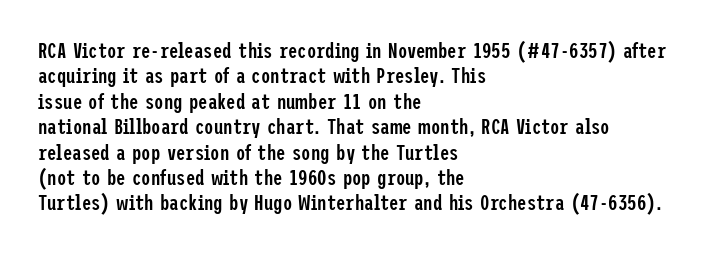
Q: Is the text bold? A: Semi-bold.
Q: Is the text italic (slanted)? A: No, it is upright.
Q: Is the text underlined? A: No.
Q: How is the paragraph aligned? A: Left-aligned.
Q: Is the spacing between letters normal or unusually wide? A: Normal.
